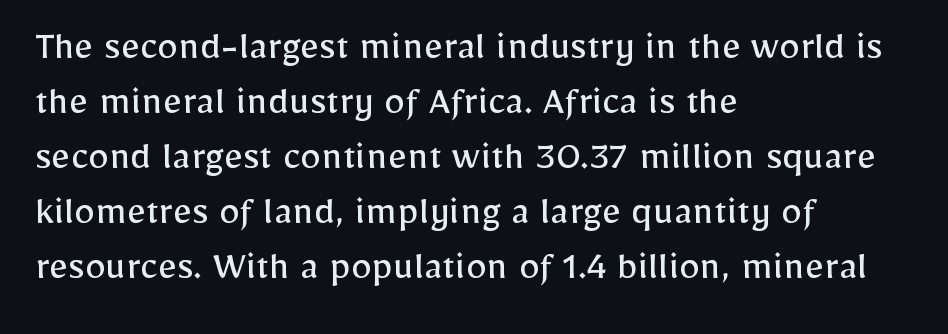
Is the stroke heavy? The answer is a plain regular-or-lighter. The font's upright variant was chosen for this text. If you drew a ruler down the left edge, every line would touch it. The rendering uses natural spacing where letterforms have individual widths. Normally led — the rows are evenly, conventionally spaced.
